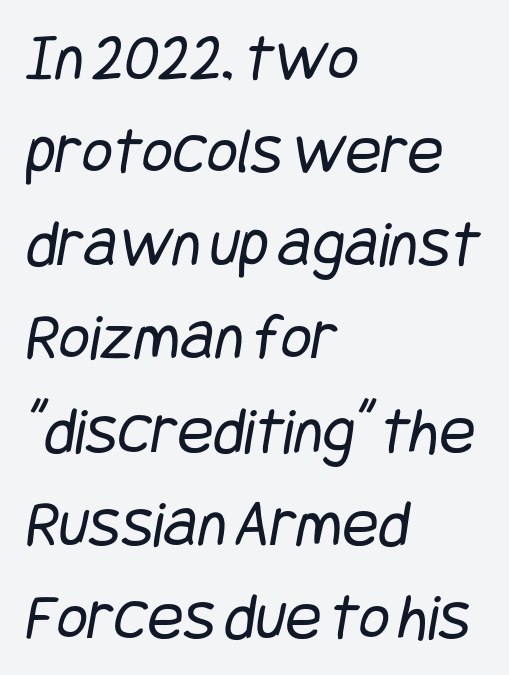
Is this a heavy cut? Hardly; it is regular or lighter. Notice how the passage keeps a crisp vertical edge on the left only. Nothing sits at the stroke ends, so this counts as sans-serif. The rows are spaced the way most documents space them. Honestly, the letter spacing is just normal — you wouldn't notice it.
